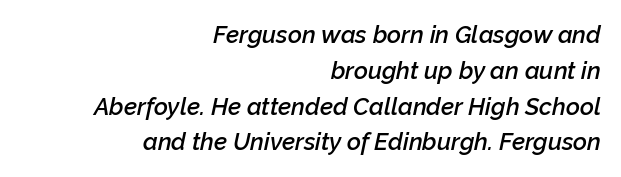
The rendering uses a semibold face; strokes are thickened but not to full bold. In terms of letterspacing, this is plain default setting. Notice how descenders clear the ascenders below comfortably — that's standard leading. Does the copy run flush right? Yes — the right margin is perfectly even. The passage shown leans; its letterforms are oblique. Only glyphs here, with clear space below each row.
